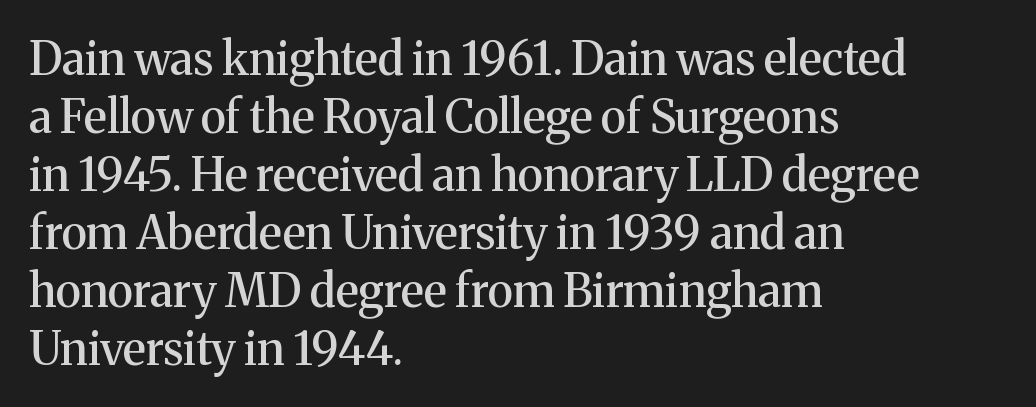
The image shows 46 px serif type, upright; set left-aligned, normal line spacing (1.26x), normal letter spacing, not underlined; medium stroke contrast and a medium x-height.
